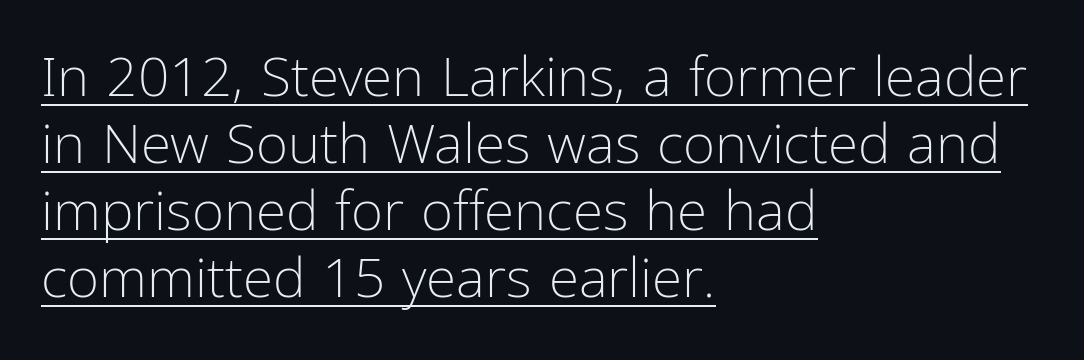
{"serif": "no", "italic": "no", "bold": "no", "weight": "light", "width": "condensed", "stroke_contrast": "low", "x_height": "medium", "monospaced": "no", "underline": "yes", "align": "left", "line_spacing_ratio": 1.22, "letter_spacing": "normal", "letter_spacing_em": 0.0, "glyph_px": 55}
